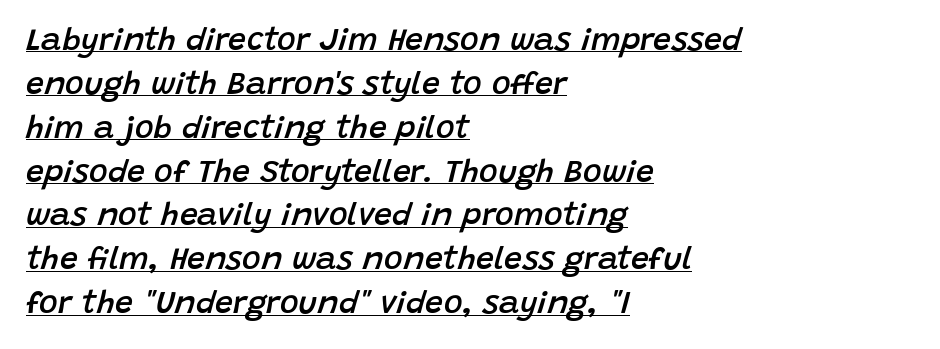
The image shows 32 px semibold type, italic (leaning right); set left-aligned, normal line spacing (1.37x), normal letter spacing, underlined; low stroke contrast and a large x-height.
